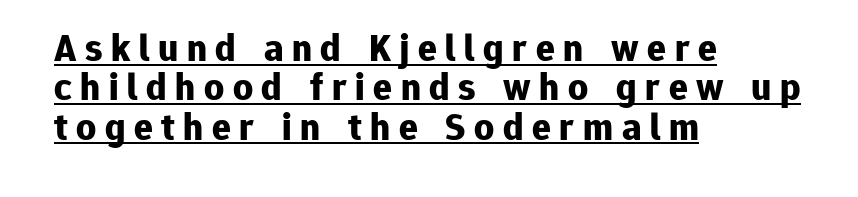
Q: Is the text bold? A: Yes.
Q: Is the text italic (slanted)? A: No, it is upright.
Q: Is the typeface a serif or a sans-serif typeface? A: Sans-serif.
Q: Is the text underlined? A: Yes.
Q: How is the paragraph aligned? A: Left-aligned.
Q: Is the spacing between letters normal or unusually wide? A: Unusually wide.
Q: Is the spacing between lines tight, normal or loose? A: Tight.
Q: Width (condensed, normal, or wide)? A: Normal.
Q: Stroke contrast? A: Low.
Q: x-height? A: Medium.
Q: Monospaced? A: No.
